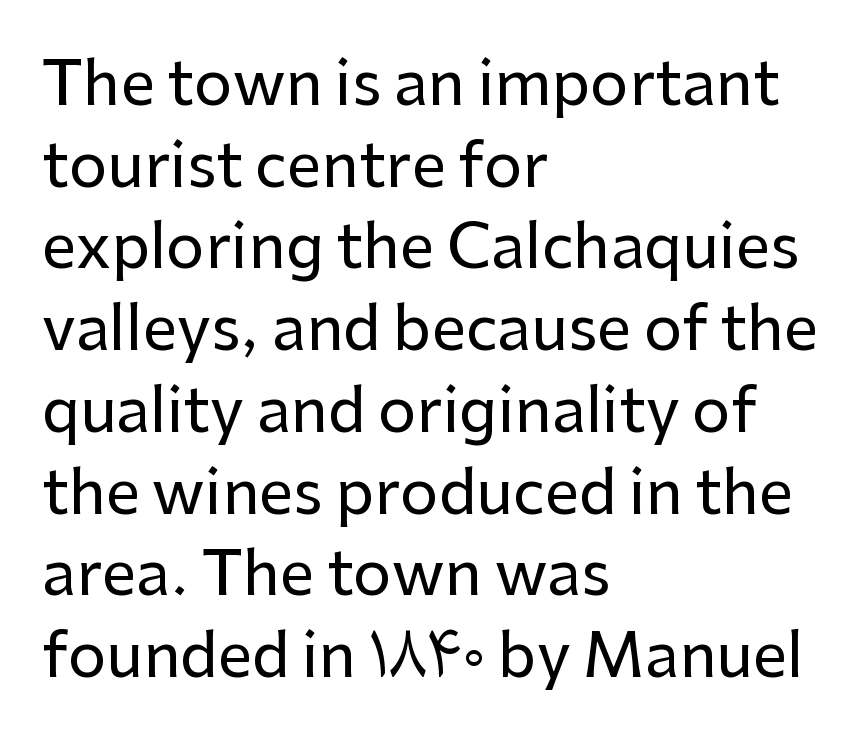
A typesetter would call this proportional, since set widths differ per character. Successive baselines arrive at the customary interval. This sample uses a sans-serif face. Do the letters lean? They stand straight. Which margin do the lines hug? The left one — the right edge is uneven.
